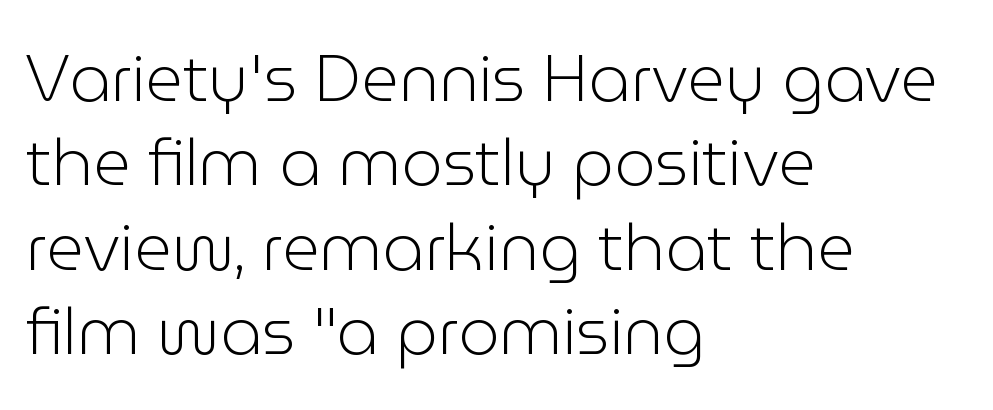
{"serif": "no", "italic": "no", "bold": "no", "weight": "light", "width": "normal", "stroke_contrast": "low", "x_height": "medium", "monospaced": "no", "underline": "no", "align": "left", "line_spacing": "normal", "line_spacing_ratio": 1.3, "letter_spacing": "normal", "letter_spacing_em": 0.0, "glyph_px": 65}
